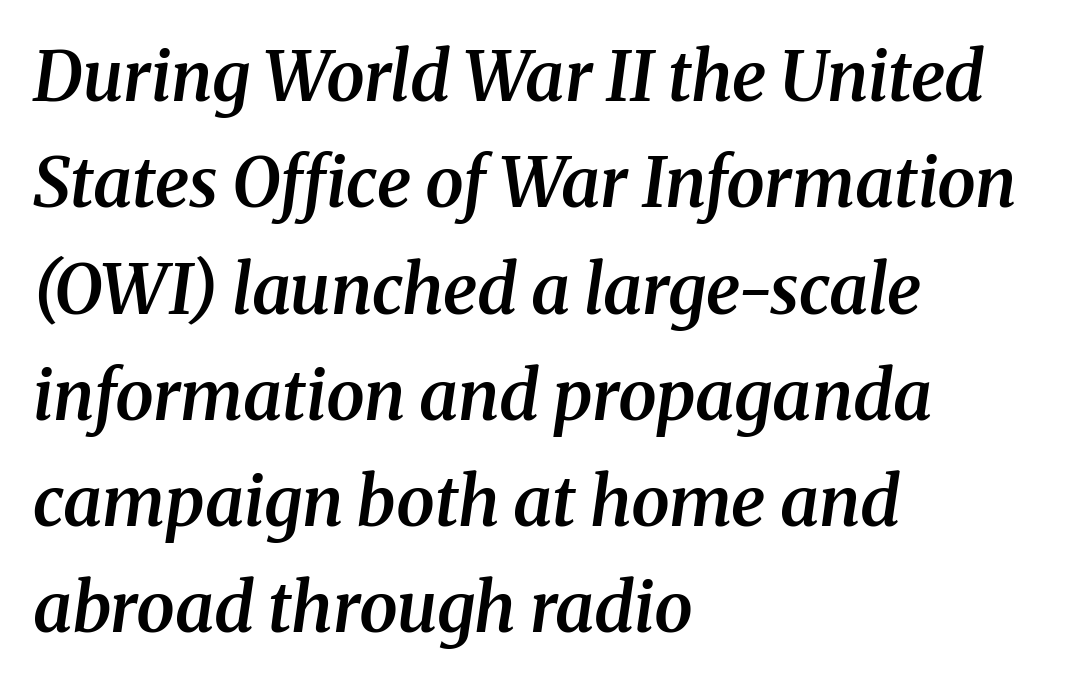
What kind of face is this? One with serifs. This is moderately heavy type, rendered in semibold. The rendering uses natural spacing where letterforms have individual widths. Characters are canted at an angle relative to the baseline's perpendicular. The words here are not underlined. One glance says typical: line gaps are just what's usual.
